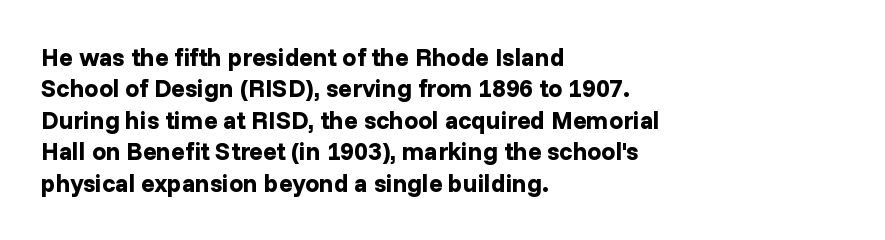
The image shows 25 px bold type, upright; set left-aligned, normal line spacing (1.26x), normal letter spacing, not underlined.
